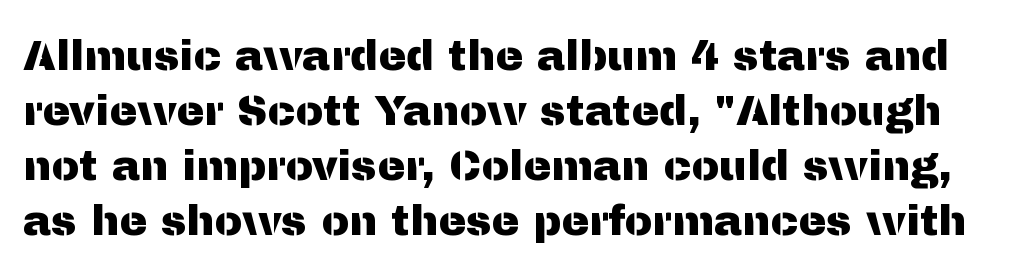
Q: Is the text italic (slanted)? A: No, it is upright.
Q: Is the typeface a serif or a sans-serif typeface? A: Sans-serif.
Q: Is the text underlined? A: No.
Q: Is the spacing between letters normal or unusually wide? A: Normal.
Q: Is the spacing between lines tight, normal or loose? A: Normal.
Q: Width (condensed, normal, or wide)? A: Normal.
Q: Stroke contrast? A: Medium.
Q: x-height? A: Medium.
Q: Monospaced? A: No.
